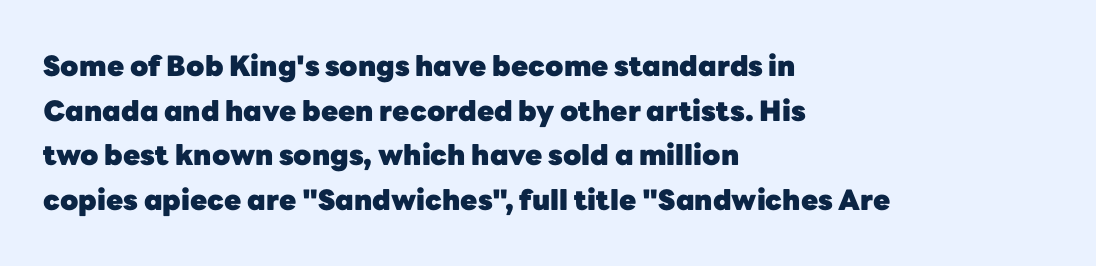
Q: Is the text bold? A: Yes.
Q: Is the text italic (slanted)? A: No, it is upright.
Q: Is the typeface a serif or a sans-serif typeface? A: Sans-serif.
Q: Is the text underlined? A: No.
Q: How is the paragraph aligned? A: Left-aligned.
Q: Is the spacing between letters normal or unusually wide? A: Normal.
Q: Is the spacing between lines tight, normal or loose? A: Normal.
Q: Width (condensed, normal, or wide)? A: Normal.
Q: Stroke contrast? A: Low.
Q: x-height? A: Medium.
Q: Monospaced? A: No.
